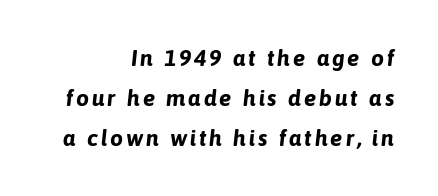
Q: Is the text bold? A: Yes.
Q: Is the text italic (slanted)? A: Yes, it leans right by about 6 degrees.
Q: Is the text underlined? A: No.
Q: How is the paragraph aligned? A: Right-aligned.
